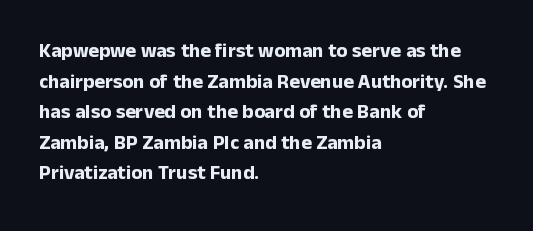
{"italic": "no", "bold": "yes", "underline": "no", "align": "left", "line_spacing": "normal", "line_spacing_ratio": 1.53, "letter_spacing": "normal", "letter_spacing_em": 0.0, "glyph_px": 20}
